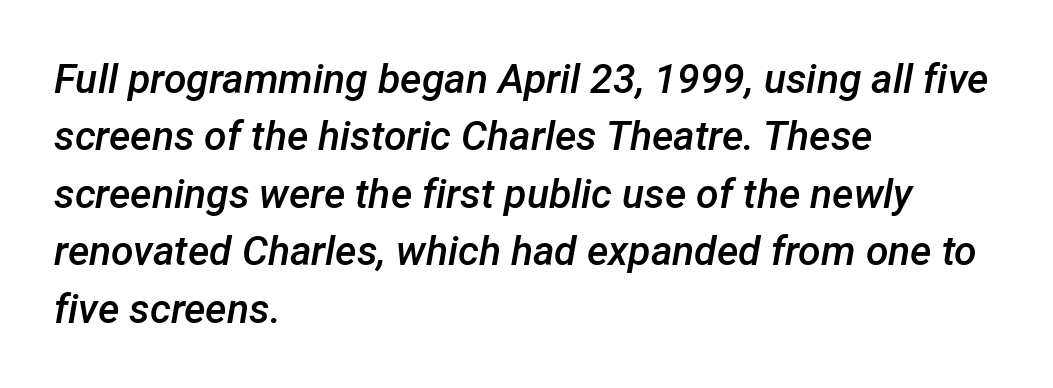
{"italic": "yes", "lean": "right", "slant_degrees": 12, "bold": "semi", "weight": "semibold", "width": "normal", "stroke_contrast": "low", "x_height": "medium", "monospaced": "no", "underline": "no", "align": "left", "line_spacing": "normal", "line_spacing_ratio": 1.4, "letter_spacing": "normal", "letter_spacing_em": 0.0, "glyph_px": 41}
